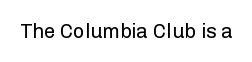
The image shows 20 px text type, upright; set normal letter spacing, not underlined.
